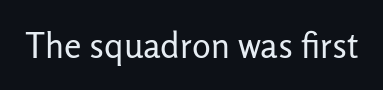
Default kerning and tracking; the words read as compact shapes. The typeface has the unassuming heft of standard copy or less. If you drew a line through each stem, it would be perfectly vertical. The rendering uses natural spacing where letterforms have individual widths.
